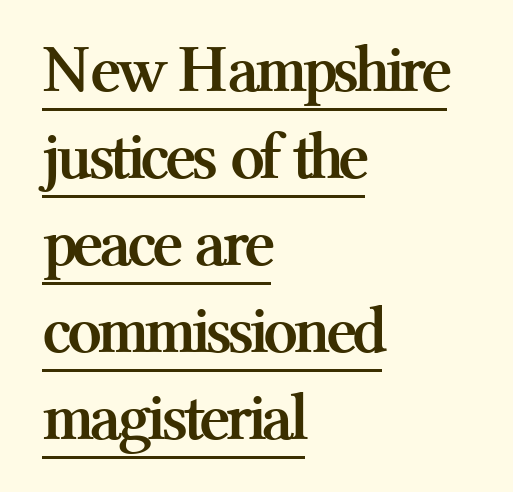
The image shows 68 px semibold serif type, upright; set left-aligned, normal line spacing (1.28x), normal letter spacing, underlined; medium stroke contrast and a medium x-height.
